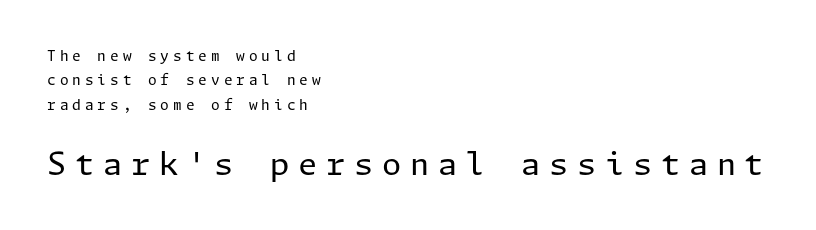
The image shows 31 px regular-weight sans-serif type, upright; set left-aligned, line spacing 1.75x, unusually wide letter spacing (+0.28 em), not underlined; the second (bottom) block is 2.21x larger; low stroke contrast and a medium x-height.
